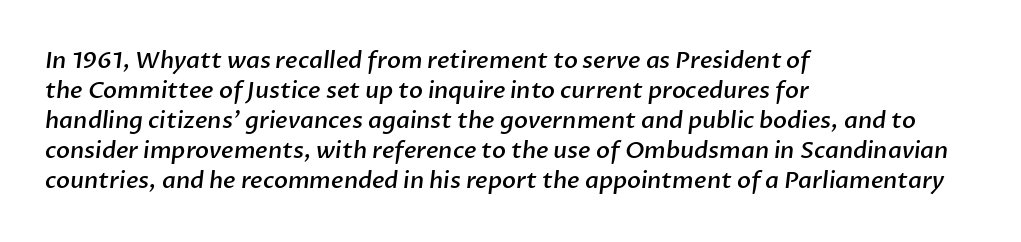
{"bold": "semi", "underline": "no", "align": "left", "line_spacing": "normal", "line_spacing_ratio": 1.3, "letter_spacing": "normal", "letter_spacing_em": 0.0, "glyph_px": 23}
